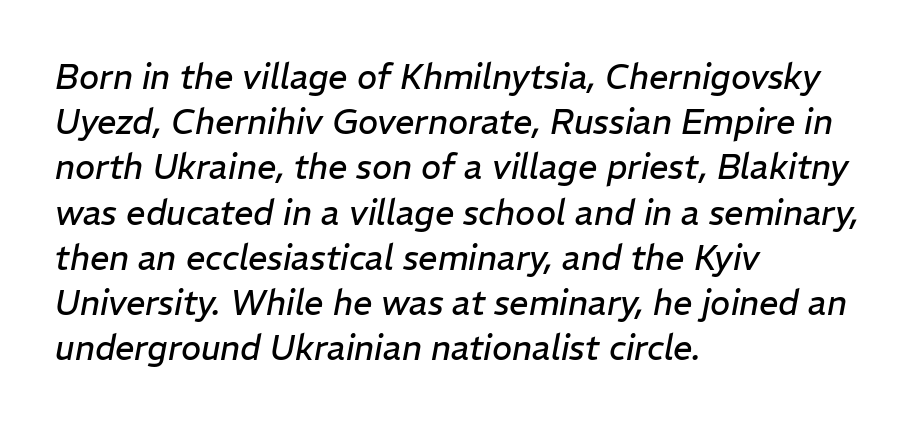
{"italic": "yes", "lean": "right", "slant_degrees": 11, "bold": "no", "weight": "regular", "width": "normal", "stroke_contrast": "low", "x_height": "medium", "monospaced": "no", "underline": "no", "align": "left", "line_spacing": "normal", "line_spacing_ratio": 1.33, "letter_spacing": "normal", "letter_spacing_em": 0.0, "glyph_px": 34}
